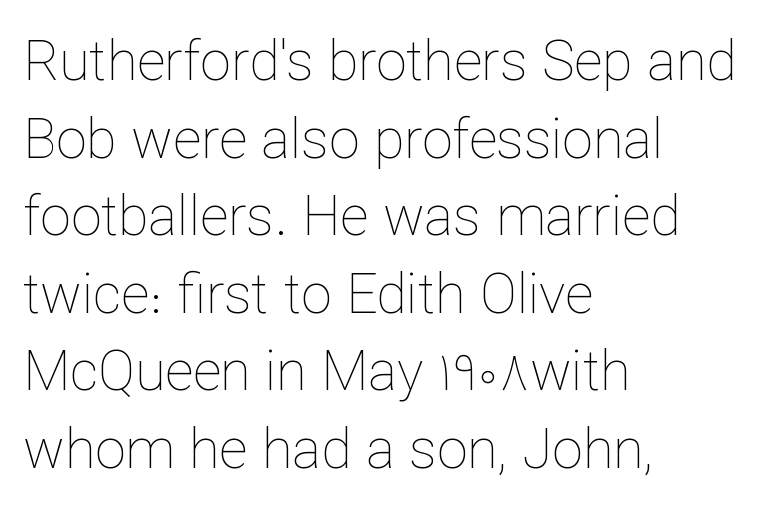
The image shows 55 px thin type, upright; set left-aligned, normal line spacing (1.41x), normal letter spacing, not underlined; low stroke contrast and a medium x-height.
